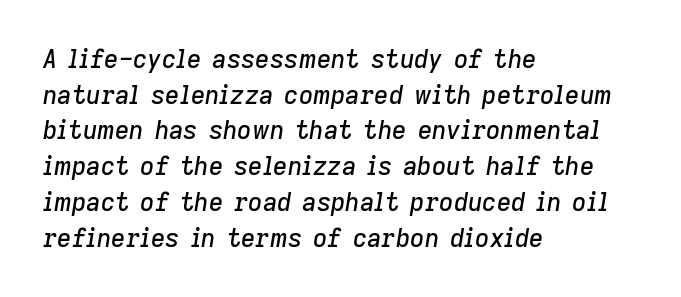
The baseline area is clear. Horizontal bands of white between lines are of average thickness. When letters slant like this, we call the style italic. You could call the tracking neutral — neither tight nor loose. These lines are set flush left with a ragged right edge.
